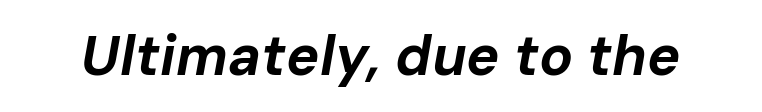
{"italic": "yes", "lean": "right", "slant_degrees": 10, "bold": "yes", "weight": "bold", "width": "normal", "stroke_contrast": "low", "x_height": "medium", "monospaced": "no", "underline": "no", "letter_spacing": "normal", "letter_spacing_em": 0.0, "glyph_px": 56}
